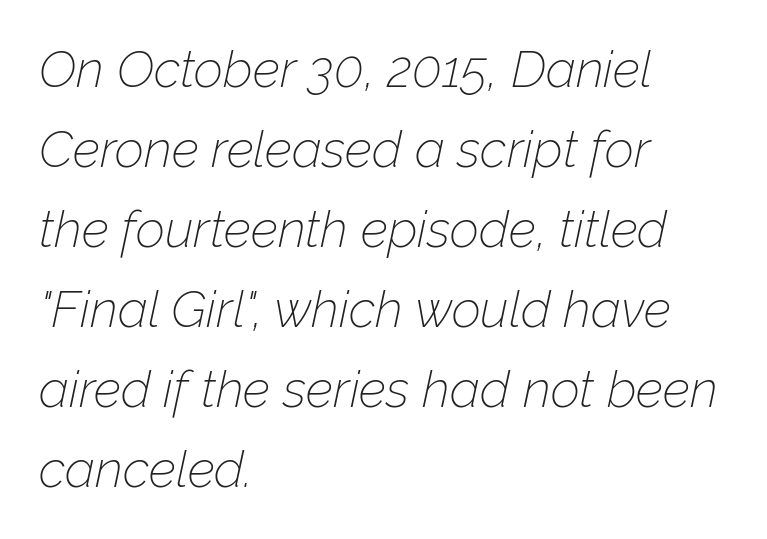
Q: Is the text bold? A: No.
Q: Is the text italic (slanted)? A: Yes, it leans right by about 12 degrees.
Q: Is the text underlined? A: No.
Q: How is the paragraph aligned? A: Left-aligned.
Q: Is the spacing between letters normal or unusually wide? A: Normal.
Q: Is the spacing between lines tight, normal or loose? A: Normal.
Q: Width (condensed, normal, or wide)? A: Normal.
Q: Stroke contrast? A: Low.
Q: x-height? A: Medium.
Q: Monospaced? A: No.
